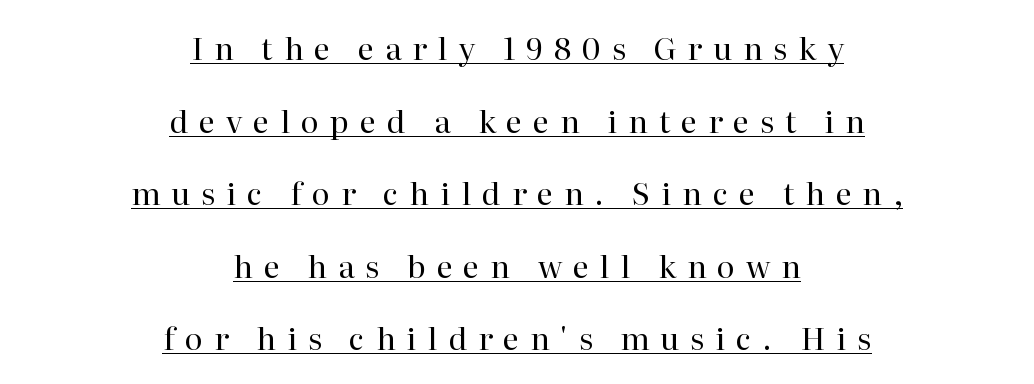
One-word summary of the alignment: center. The designer dialed line spacing up above the default. Quick note: underline on. The tracking reads as deliberately expanded to a designer's eye. Each letter keeps its own natural width here, so spacing adapts to shape. The axis of the letterforms is exactly vertical.
